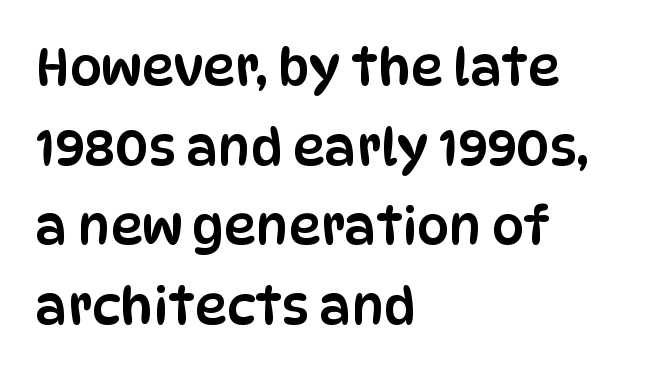
The image shows 51 px condensed sans-serif type, upright; set left-aligned, normal line spacing (1.56x), normal letter spacing, not underlined; low stroke contrast and a large x-height.
